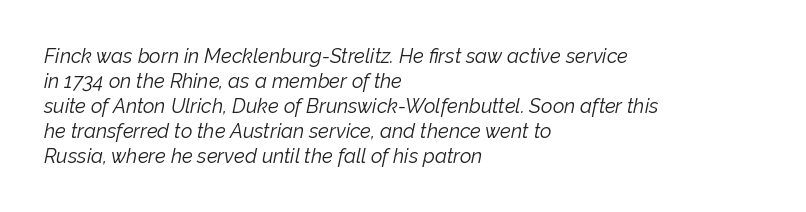
Q: Is the text bold? A: No.
Q: Is the text italic (slanted)? A: Yes, it leans right by about 12 degrees.
Q: Is the text underlined? A: No.
Q: How is the paragraph aligned? A: Left-aligned.
Q: Is the spacing between letters normal or unusually wide? A: Normal.
Q: Is the spacing between lines tight, normal or loose? A: Normal.
